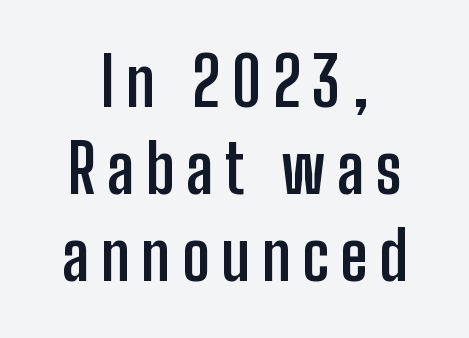
The image shows 67 px semibold, condensed sans-serif type, upright; set centered, normal line spacing (1.3x), not underlined; low stroke contrast and a medium x-height.
